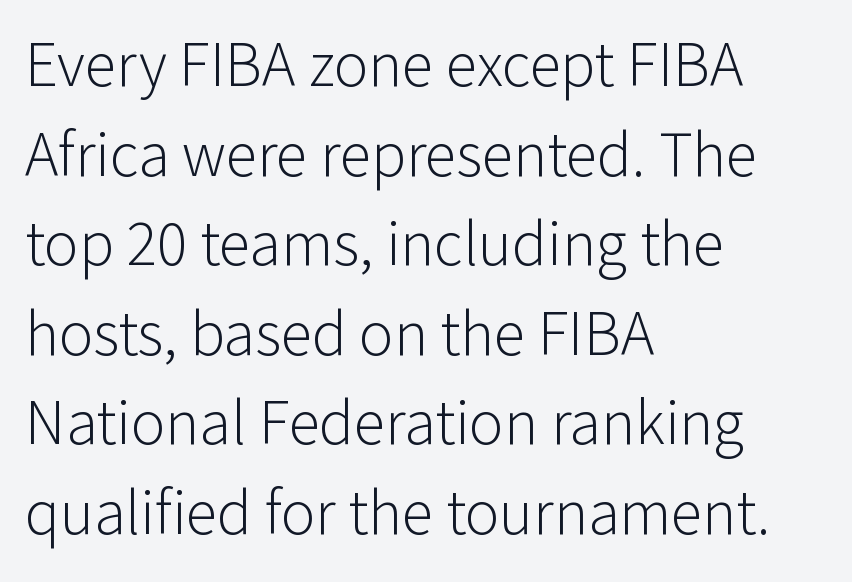
Anything drawn beneath the words? Only blank space. Grotesque or geometric, the face here clearly has no serifs. Honestly, the letter spacing is just normal — you wouldn't notice it. No letter is thick-stroked: the sample isn't bold. Think of a printed novel: that variable character pitch is what you see here.
